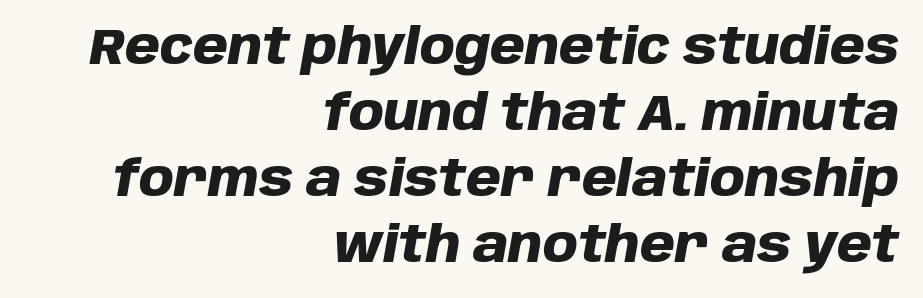
Q: Is the text bold? A: Yes.
Q: Is the text italic (slanted)? A: Yes, it leans right by about 10 degrees.
Q: Is the text underlined? A: No.
Q: How is the paragraph aligned? A: Right-aligned.
Q: Is the spacing between letters normal or unusually wide? A: Normal.
Q: Is the spacing between lines tight, normal or loose? A: Normal.
Q: Width (condensed, normal, or wide)? A: Normal.
Q: Stroke contrast? A: Low.
Q: x-height? A: Large.
Q: Monospaced? A: No.
